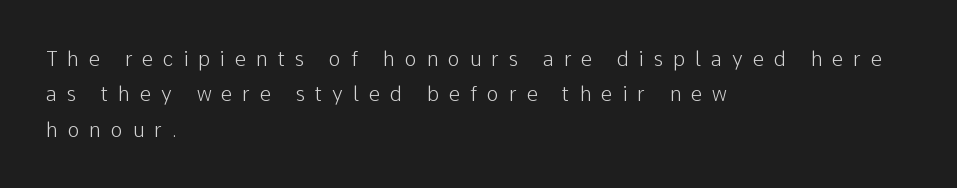
The specimen omits any rule beneath the text block's lines. The ragged edge is on the right, which tells us the setting is flush left. The rendering inserts visible extra space after every character. Weight: not bold — regular or lighter. Posture: straight, roman, zero tilt.
